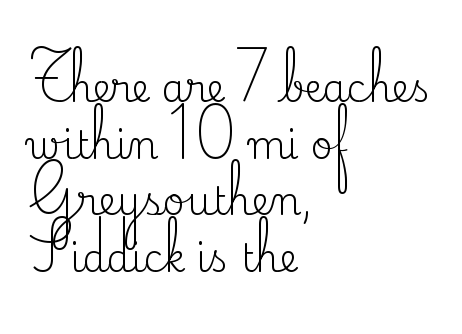
The image shows 38 px regular-weight serif type, upright; set left-aligned, normal line spacing (1.49x), normal letter spacing, not underlined; medium stroke contrast and a small x-height.
